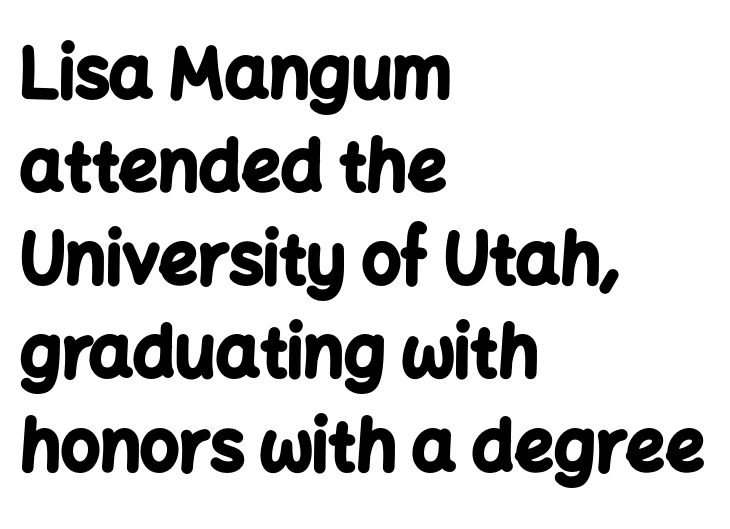
The image shows 69 px bold sans-serif type, upright; set left-aligned, normal line spacing (1.35x), normal letter spacing, not underlined; low stroke contrast and a medium x-height.
